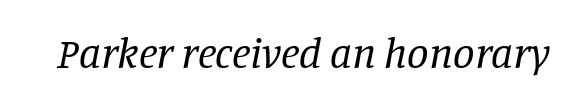
Q: Is the text bold? A: No.
Q: Is the text italic (slanted)? A: Yes, it leans right by about 11 degrees.
Q: Is the typeface a serif or a sans-serif typeface? A: Serif.
Q: Is the text underlined? A: No.
Q: Is the spacing between letters normal or unusually wide? A: Normal.
Q: Width (condensed, normal, or wide)? A: Normal.
Q: Stroke contrast? A: Low.
Q: x-height? A: Large.
Q: Monospaced? A: No.
